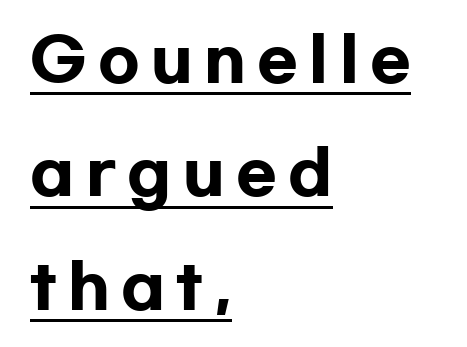
The image shows 60 px heavy, wide sans-serif type, upright; set left-aligned, line spacing 1.89x, underlined; low stroke contrast and a medium x-height.
